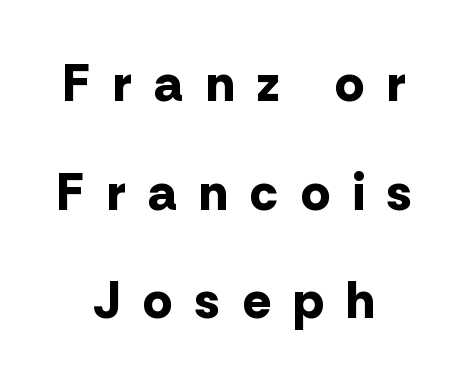
The image shows 52 px bold sans-serif type, upright; set centered, loose line spacing (2.09x), unusually wide letter spacing (+0.44 em), not underlined; low stroke contrast and a medium x-height.
